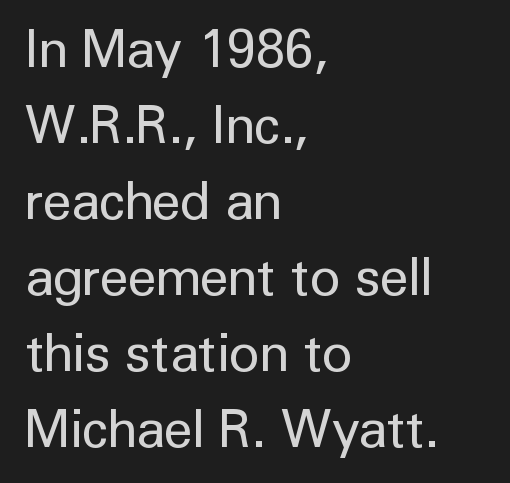
{"serif": "no", "italic": "no", "bold": "no", "weight": "regular", "width": "normal", "stroke_contrast": "low", "x_height": "medium", "monospaced": "no", "underline": "no", "align": "left", "line_spacing": "normal", "line_spacing_ratio": 1.46, "letter_spacing": "normal", "letter_spacing_em": 0.0, "glyph_px": 52}
